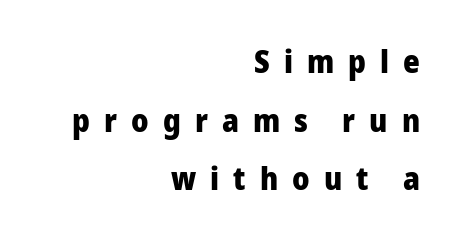
The image shows 32 px heavy sans-serif type, upright; set right-aligned, line spacing 1.83x, unusually wide letter spacing (+0.44 em), not underlined; low stroke contrast and a medium x-height.
